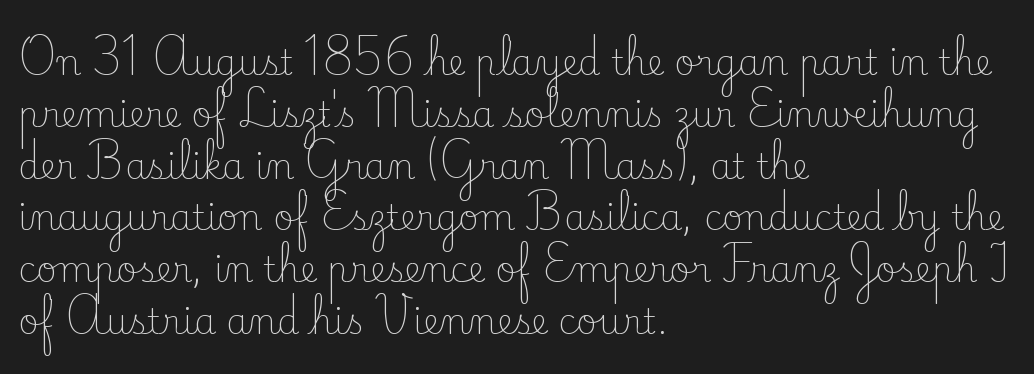
The image shows 35 px light serif type, upright; set left-aligned, normal line spacing (1.48x), normal letter spacing, not underlined; low stroke contrast and a small x-height.
